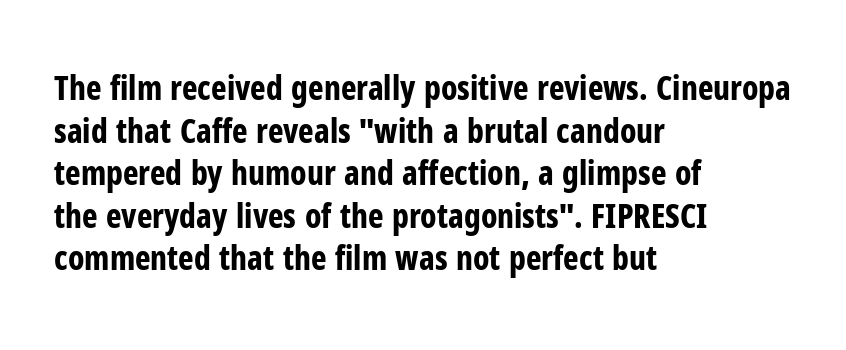
The image shows 33 px bold, condensed sans-serif type, upright; set left-aligned, normal line spacing (1.29x), normal letter spacing, not underlined; low stroke contrast and a medium x-height.
